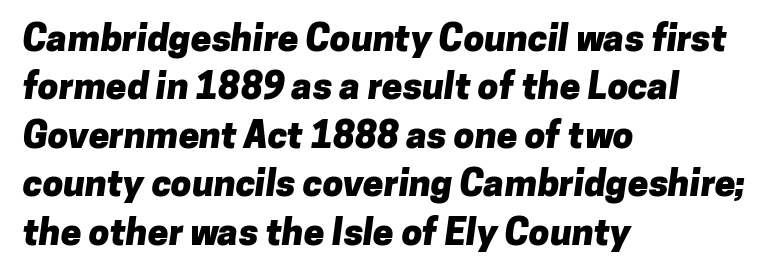
{"serif": "no", "bold": "yes", "weight": "heavy", "width": "normal", "stroke_contrast": "low", "x_height": "medium", "monospaced": "no", "underline": "no", "align": "left", "line_spacing": "normal", "line_spacing_ratio": 1.31, "letter_spacing": "normal", "letter_spacing_em": 0.0, "glyph_px": 37}
